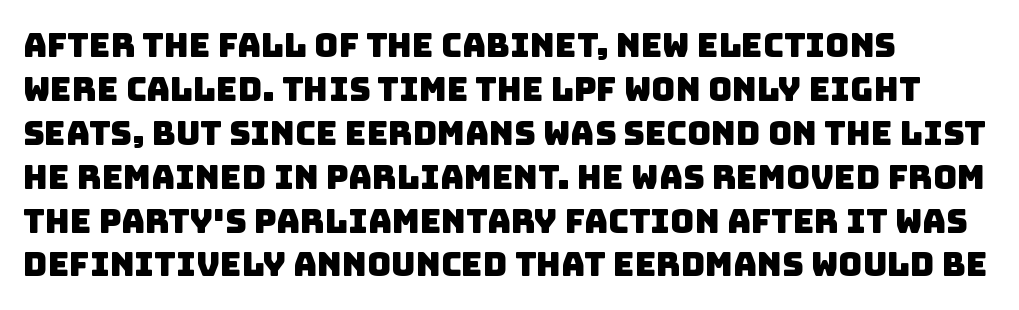
Q: Is the typeface a serif or a sans-serif typeface? A: Sans-serif.
Q: Is the text underlined? A: No.
Q: How is the paragraph aligned? A: Left-aligned.
Q: Is the spacing between letters normal or unusually wide? A: Normal.
Q: Is the spacing between lines tight, normal or loose? A: Normal.
Q: Width (condensed, normal, or wide)? A: Normal.
Q: Stroke contrast? A: Low.
Q: x-height? A: Large.
Q: Monospaced? A: No.
